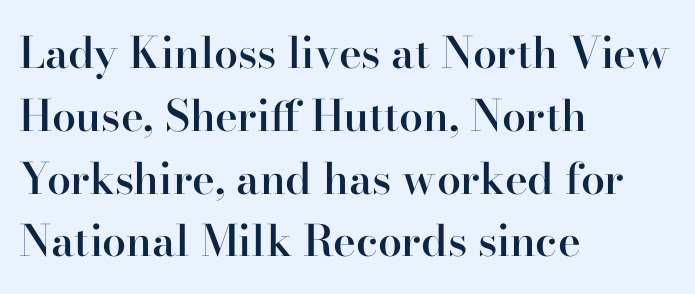
The lettering holds an erect, upright posture throughout. The compositor pushed each line to the left boundary. Little horizontal feet cap the strokes, marking this as serif type. Note the varied advance widths — an 'i' is clearly narrower than an 'm'. Check under the words: just untouched page. Characters follow at the spacing the type designer built in.
